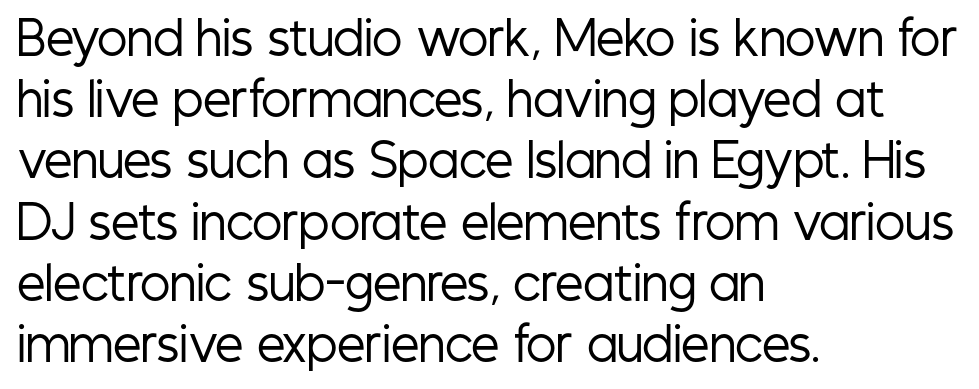
The zone under the glyphs is completely vacant. This is roman type, the default non-slanted kind. Spacing verdict: proportional, widths tailored to each character. Each new line begins a customary step beneath the previous one. Compared with typical body copy, the letter spacing here is the same.
